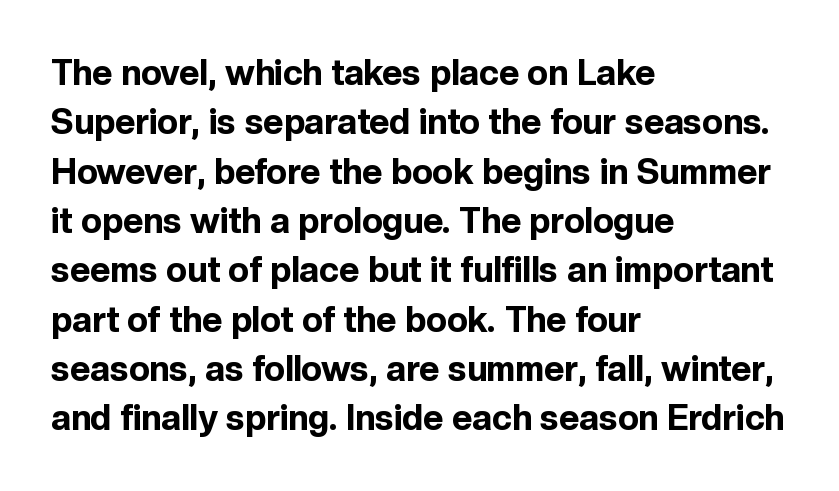
{"serif": "no", "italic": "no", "bold": "yes", "weight": "bold", "width": "normal", "x_height": "medium", "monospaced": "no", "underline": "no", "align": "left", "line_spacing": "normal", "line_spacing_ratio": 1.41, "letter_spacing": "normal", "letter_spacing_em": 0.0, "glyph_px": 35}
